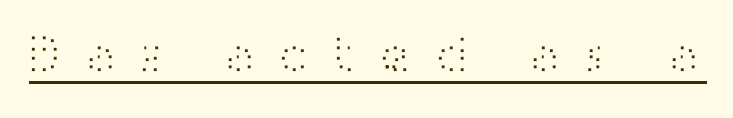
A typesetter would call this proportional, since set widths differ per character. No chunkiness to these letters — they're not bold. Looks like someone drew a line under every word here. Substantial extra tracking has been applied to these lines.
